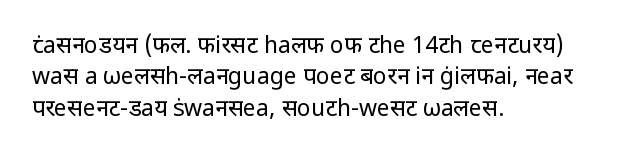
Q: Is the text bold? A: No.
Q: Is the text italic (slanted)? A: No, it is upright.
Q: Is the text underlined? A: No.
Q: How is the paragraph aligned? A: Left-aligned.
Q: Is the spacing between letters normal or unusually wide? A: Normal.
Q: Is the spacing between lines tight, normal or loose? A: Normal.
